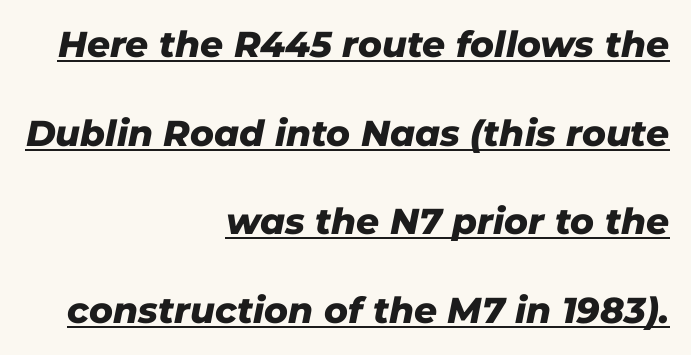
The image shows 36 px heavy type, italic (leaning right); set right-aligned, loose line spacing (2.46x), normal letter spacing, underlined; low stroke contrast and a medium x-height.
